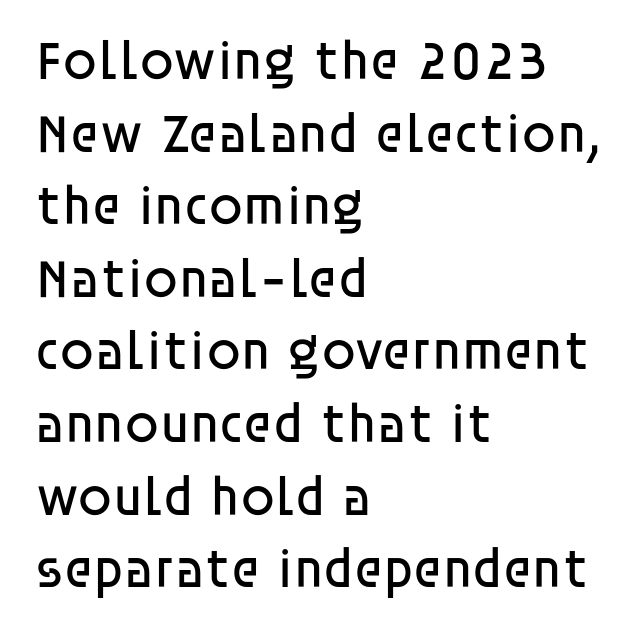
The image shows 55 px regular-weight sans-serif type, upright; set left-aligned, normal line spacing (1.32x), normal letter spacing, not underlined; low stroke contrast and a large x-height.
